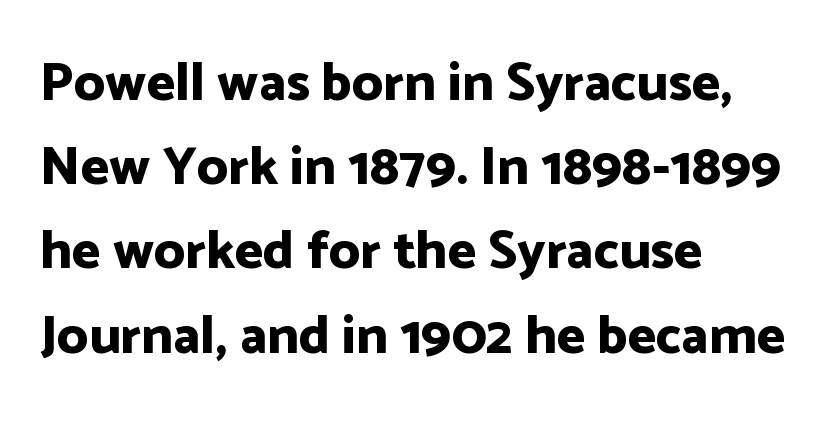
Are there feet on the stems? There aren't — it's a sans. The ragged edge is on the right, which tells us the setting is flush left. Nope, not italic — everything's standing straight. The space between consecutive lines is moderate. Glyph-to-glyph distance matches everyday printed text.
